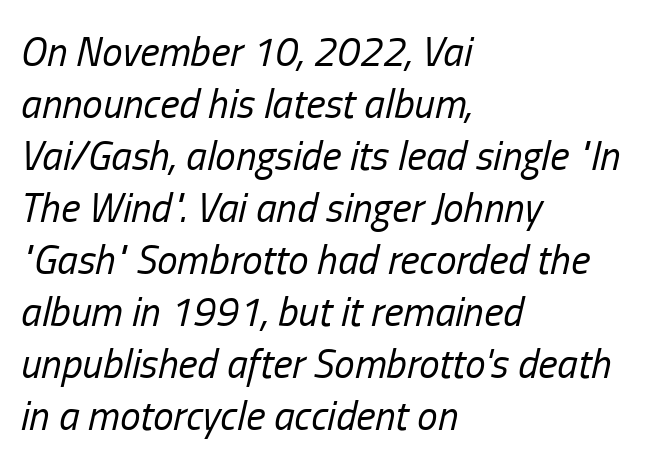
{"italic": "yes", "lean": "right", "slant_degrees": 13, "bold": "no", "weight": "regular", "width": "condensed", "stroke_contrast": "low", "x_height": "medium", "monospaced": "no", "underline": "no", "align": "left", "line_spacing": "normal", "line_spacing_ratio": 1.27, "letter_spacing": "normal", "letter_spacing_em": 0.0, "glyph_px": 41}
